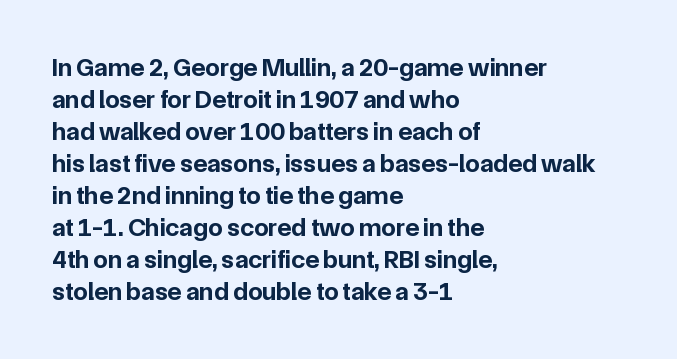
Q: Is the text bold? A: Yes.
Q: Is the text italic (slanted)? A: No, it is upright.
Q: Is the text underlined? A: No.
Q: How is the paragraph aligned? A: Left-aligned.
Q: Is the spacing between letters normal or unusually wide? A: Normal.
